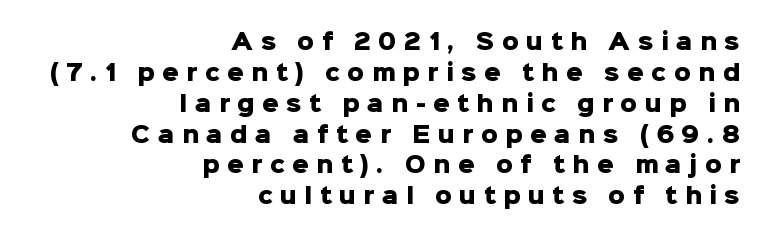
Plain, unruled lines of type. On the weight axis this lands at bold, roughly 700. The lettering holds an erect, upright posture throughout. A normal amount of white space separates one row of letters from the next. This sample is right-justified, so line beginnings fall wherever the words allow.
